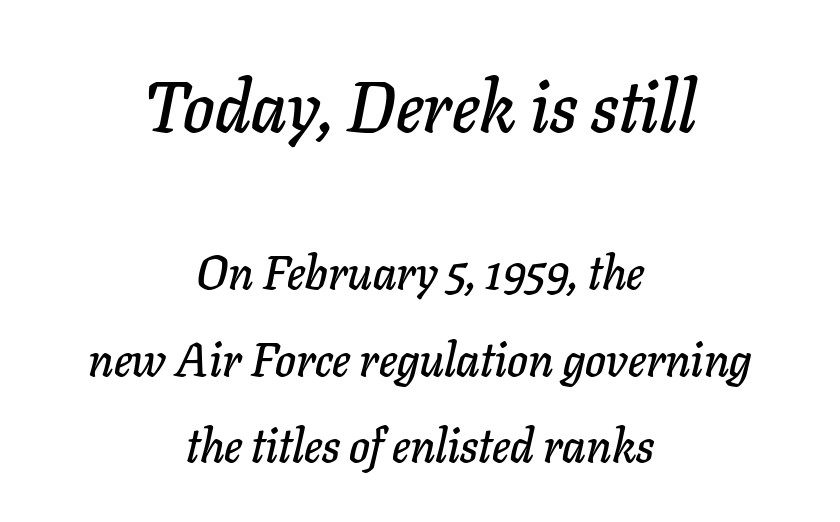
Q: Is the text italic (slanted)? A: Yes, it leans right by about 11 degrees.
Q: Is the text underlined? A: No.
Q: How is the paragraph aligned? A: Centered.
Q: Is the spacing between letters normal or unusually wide? A: Normal.
Q: Which block of text is set in a larger size, the first (top) or the second (bottom)? A: The first (top) one.
Q: Width (condensed, normal, or wide)? A: Normal.
Q: Stroke contrast? A: Low.
Q: x-height? A: Medium.
Q: Monospaced? A: No.
